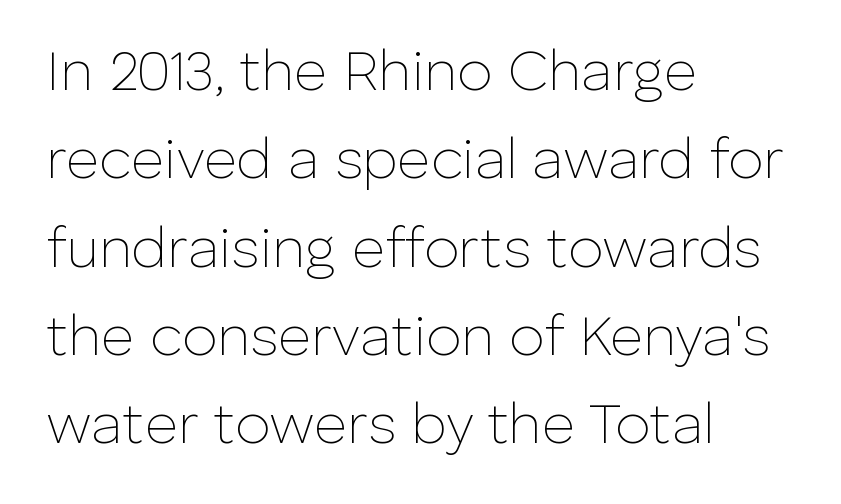
{"serif": "no", "italic": "no", "bold": "no", "weight": "thin", "width": "normal", "stroke_contrast": "low", "x_height": "medium", "monospaced": "no", "underline": "no", "align": "left", "line_spacing": "normal", "line_spacing_ratio": 1.55, "letter_spacing": "normal", "letter_spacing_em": 0.0, "glyph_px": 57}
